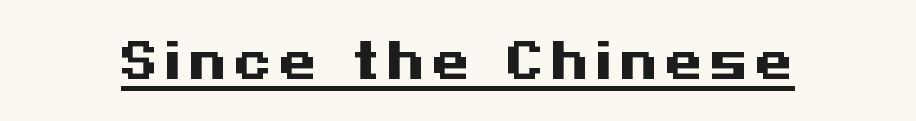
Q: Is the text bold? A: Yes.
Q: Is the text italic (slanted)? A: No, it is upright.
Q: Is the typeface a serif or a sans-serif typeface? A: Sans-serif.
Q: Is the text underlined? A: Yes.
Q: Width (condensed, normal, or wide)? A: Wide.
Q: Stroke contrast? A: Medium.
Q: x-height? A: Medium.
